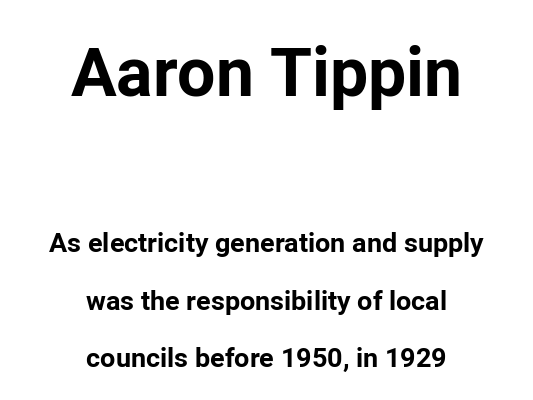
The image shows 68 px bold sans-serif type, upright; set centered, loose line spacing (2.13x), normal letter spacing, not underlined; the first (top) block is 2.52x larger; low stroke contrast and a medium x-height.
